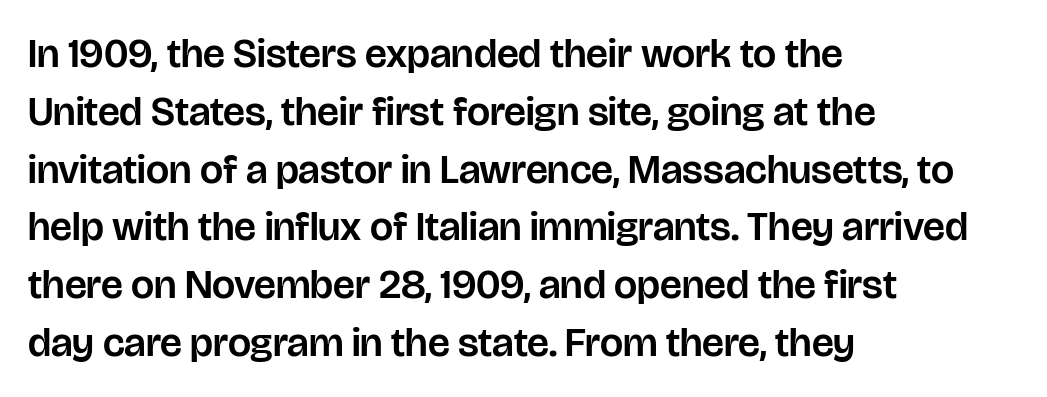
Q: Is the text italic (slanted)? A: No, it is upright.
Q: Is the typeface a serif or a sans-serif typeface? A: Sans-serif.
Q: Is the text underlined? A: No.
Q: How is the paragraph aligned? A: Left-aligned.
Q: Is the spacing between letters normal or unusually wide? A: Normal.
Q: Is the spacing between lines tight, normal or loose? A: Normal.
Q: Width (condensed, normal, or wide)? A: Normal.
Q: Stroke contrast? A: Low.
Q: x-height? A: Large.
Q: Monospaced? A: No.
